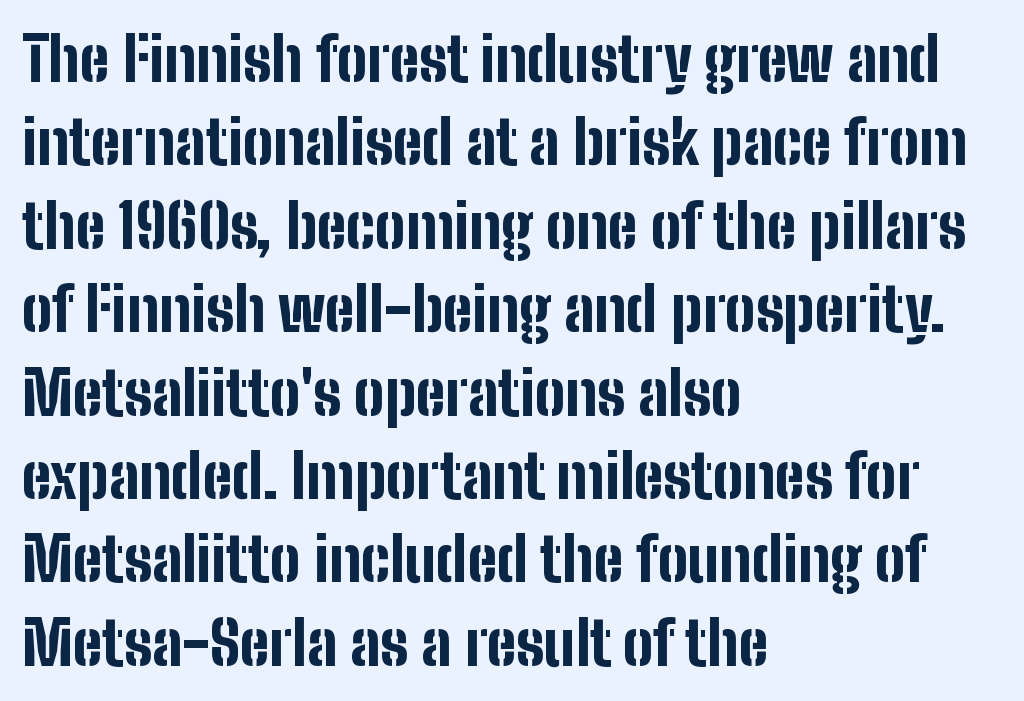
Q: Is the text bold? A: Yes.
Q: Is the text italic (slanted)? A: No, it is upright.
Q: Is the typeface a serif or a sans-serif typeface? A: Sans-serif.
Q: Is the text underlined? A: No.
Q: How is the paragraph aligned? A: Left-aligned.
Q: Is the spacing between letters normal or unusually wide? A: Normal.
Q: Is the spacing between lines tight, normal or loose? A: Normal.
Q: Width (condensed, normal, or wide)? A: Condensed.
Q: Stroke contrast? A: Low.
Q: x-height? A: Medium.
Q: Monospaced? A: No.
